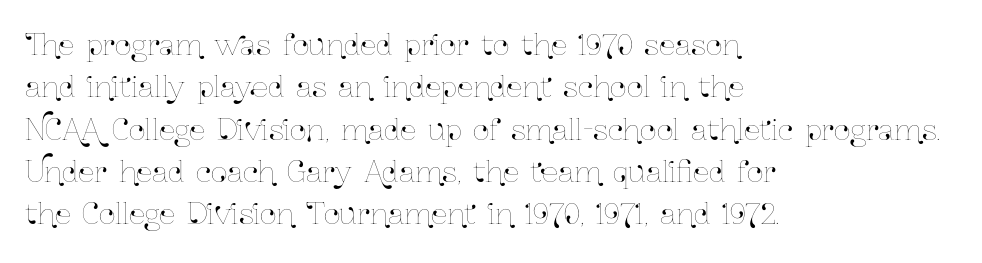
Q: Is the text italic (slanted)? A: No, it is upright.
Q: Is the text underlined? A: No.
Q: How is the paragraph aligned? A: Left-aligned.
Q: Is the spacing between letters normal or unusually wide? A: Normal.
Q: Is the spacing between lines tight, normal or loose? A: Normal.
Q: Width (condensed, normal, or wide)? A: Condensed.
Q: Stroke contrast? A: Low.
Q: x-height? A: Medium.
Q: Monospaced? A: No.
